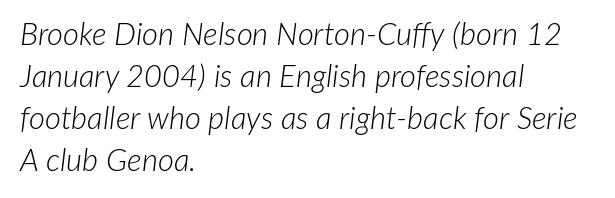
The image shows 31 px light type, italic (leaning right); set left-aligned, normal line spacing (1.35x), normal letter spacing, not underlined; low stroke contrast and a medium x-height.
